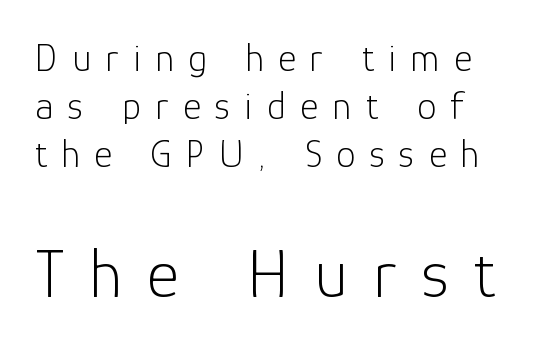
The image shows 69 px light sans-serif type, upright; set left-aligned, line spacing 1.23x, unusually wide letter spacing (+0.37 em), not underlined; the second (bottom) block is 1.77x larger; low stroke contrast and a medium x-height.
